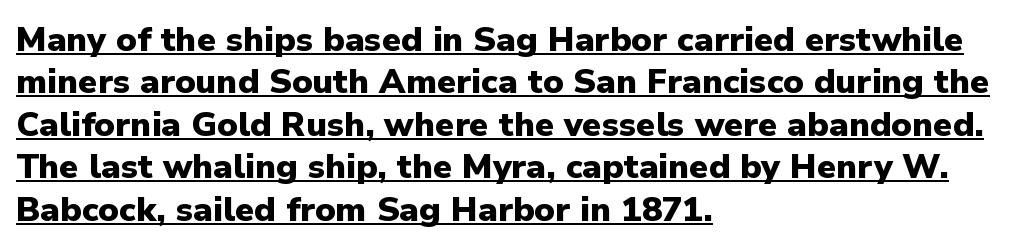
Q: Is the text bold? A: Yes.
Q: Is the text italic (slanted)? A: No, it is upright.
Q: Is the typeface a serif or a sans-serif typeface? A: Sans-serif.
Q: Is the text underlined? A: Yes.
Q: How is the paragraph aligned? A: Left-aligned.
Q: Is the spacing between letters normal or unusually wide? A: Normal.
Q: Is the spacing between lines tight, normal or loose? A: Normal.
Q: Width (condensed, normal, or wide)? A: Normal.
Q: Stroke contrast? A: Low.
Q: x-height? A: Medium.
Q: Monospaced? A: No.
